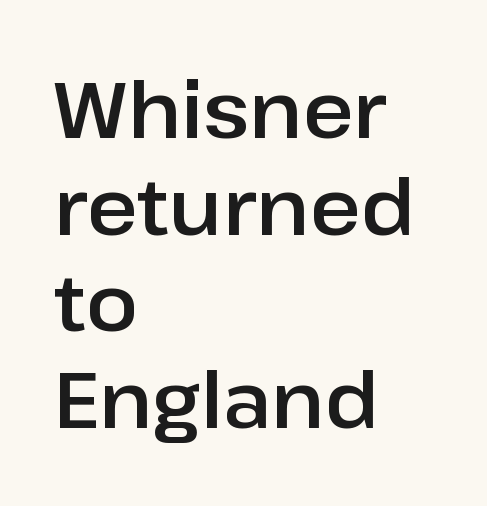
{"serif": "no", "italic": "no", "width": "normal", "stroke_contrast": "low", "x_height": "medium", "monospaced": "no", "underline": "no", "align": "left", "line_spacing_ratio": 1.24, "letter_spacing": "normal", "letter_spacing_em": 0.0, "glyph_px": 78}
